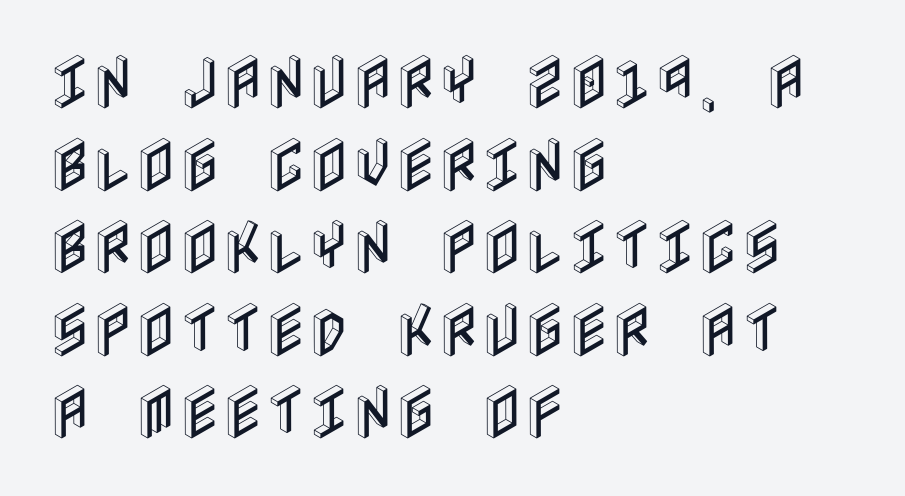
The image shows 59 px condensed type, upright; set left-aligned, normal line spacing (1.4x), normal letter spacing, not underlined; a large x-height.
